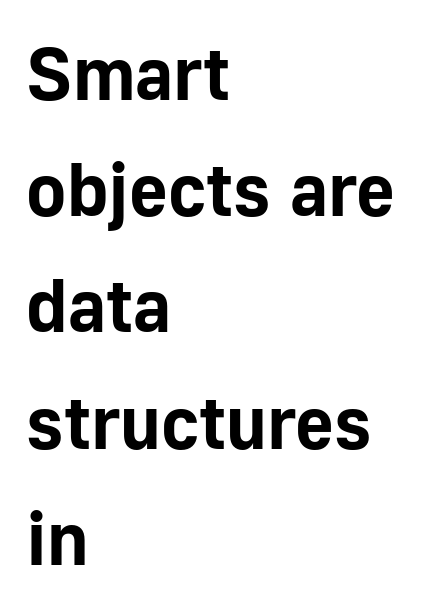
Q: Is the text bold? A: Yes.
Q: Is the text italic (slanted)? A: No, it is upright.
Q: Is the typeface a serif or a sans-serif typeface? A: Sans-serif.
Q: Is the text underlined? A: No.
Q: How is the paragraph aligned? A: Left-aligned.
Q: Is the spacing between letters normal or unusually wide? A: Normal.
Q: Is the spacing between lines tight, normal or loose? A: Normal.
Q: Width (condensed, normal, or wide)? A: Normal.
Q: Stroke contrast? A: Low.
Q: x-height? A: Medium.
Q: Monospaced? A: No.
